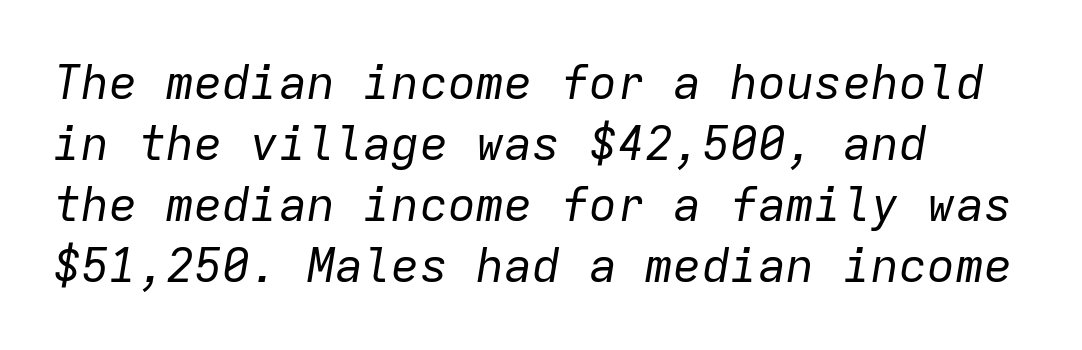
The image shows 47 px regular-weight type, italic (leaning right), monospaced; set left-aligned, normal line spacing (1.3x), normal letter spacing, not underlined; low stroke contrast and a medium x-height.
